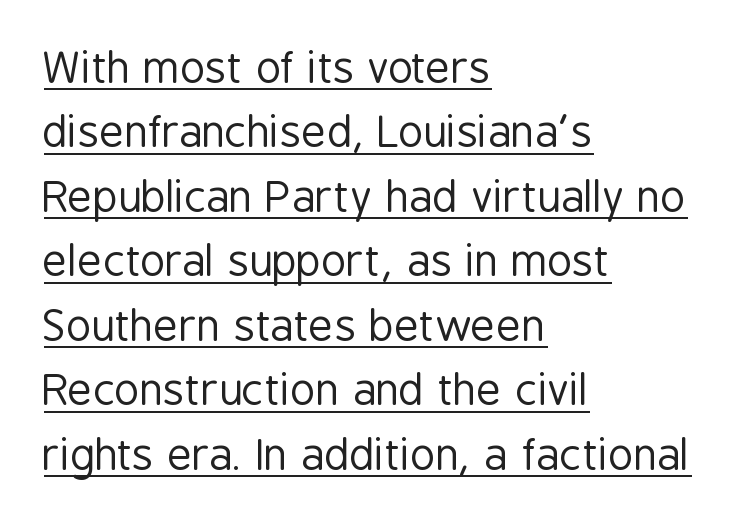
The image shows 43 px regular-weight, condensed sans-serif type, upright; set left-aligned, normal line spacing (1.5x), normal letter spacing, underlined; low stroke contrast and a medium x-height.
